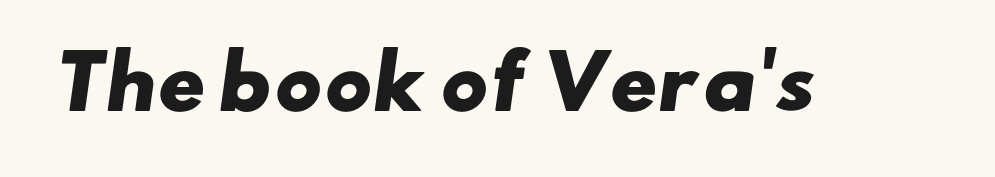
The image shows 72 px heavy, wide sans-serif type; set normal letter spacing, not underlined; low stroke contrast and a small x-height.
